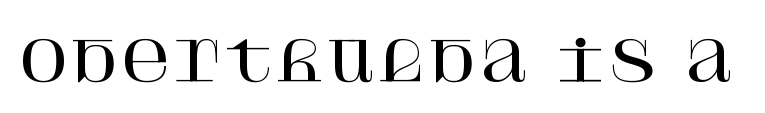
Has an underline been added? It has not. Letter spacing: default. A roman cut, with each character standing at attention. Each letter's strokes conclude with small projecting serifs.
